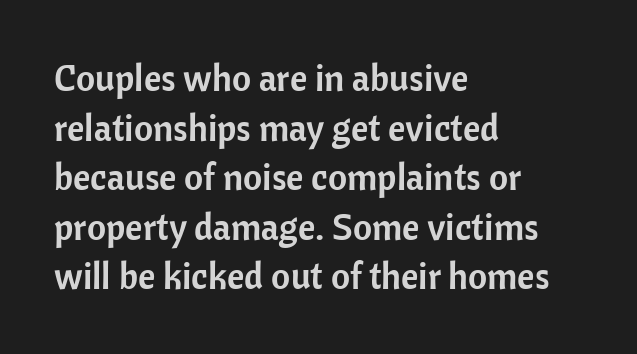
The image shows 37 px sans-serif type, upright; set left-aligned, normal line spacing (1.34x), normal letter spacing, not underlined; low stroke contrast and a medium x-height.
